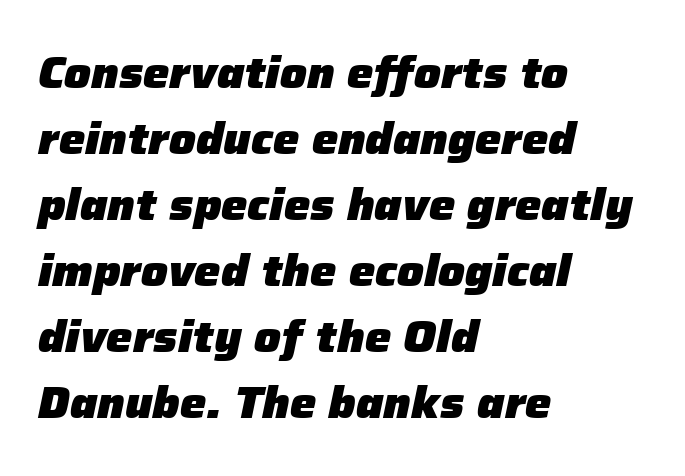
{"italic": "yes", "lean": "right", "slant_degrees": 12, "bold": "yes", "weight": "heavy", "width": "normal", "stroke_contrast": "low", "x_height": "medium", "monospaced": "no", "underline": "no", "align": "left", "line_spacing": "normal", "line_spacing_ratio": 1.5, "letter_spacing": "normal", "letter_spacing_em": 0.0, "glyph_px": 44}
